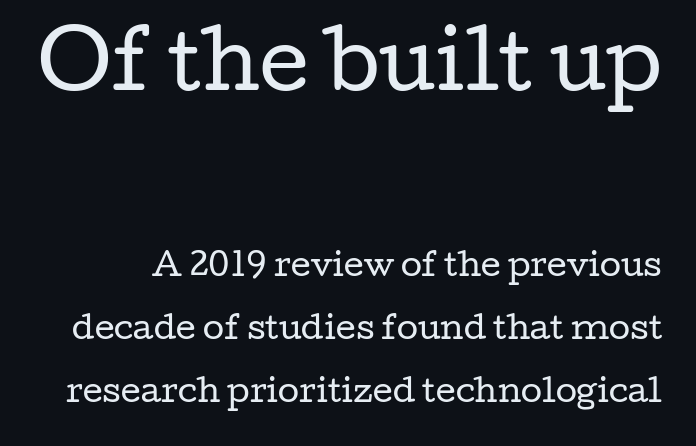
The image shows 77 px regular-weight, wide serif type, upright; set loose line spacing (2.04x), normal letter spacing, not underlined; the first (top) block is 2.48x larger; low stroke contrast and a medium x-height.
